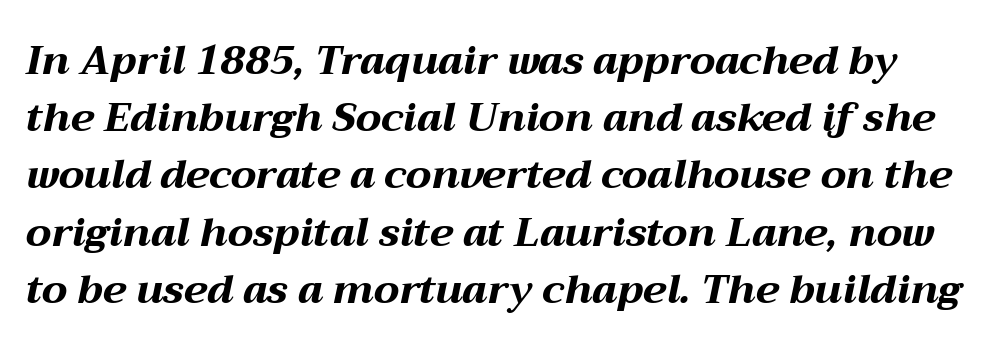
The letters sit at their default tracking, neither squeezed nor spread. Plain, unruled lines of type. Regarding leading, the lines here are spaced in the standard way. How heavy is the stroke? Heavy — this is a bold.
